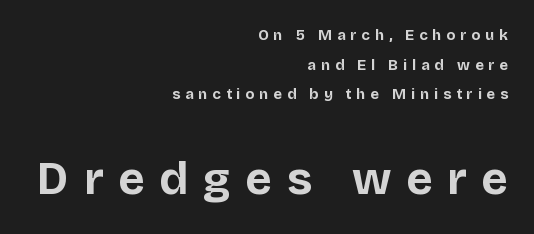
{"serif": "no", "italic": "no", "bold": "yes", "weight": "bold", "width": "normal", "stroke_contrast": "low", "x_height": "large", "monospaced": "no", "underline": "no", "align": "right", "line_spacing": "loose", "line_spacing_ratio": 1.97, "letter_spacing": "wide", "letter_spacing_em": 0.32, "larger_block": "second", "size_ratio": 3.07, "glyph_px": 46}
